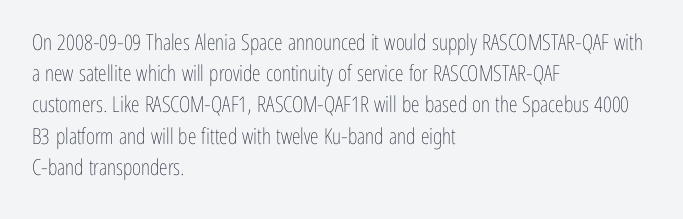
Q: Is the text bold? A: No.
Q: Is the text italic (slanted)? A: No, it is upright.
Q: Is the text underlined? A: No.
Q: How is the paragraph aligned? A: Left-aligned.
Q: Is the spacing between letters normal or unusually wide? A: Normal.
Q: Is the spacing between lines tight, normal or loose? A: Normal.
